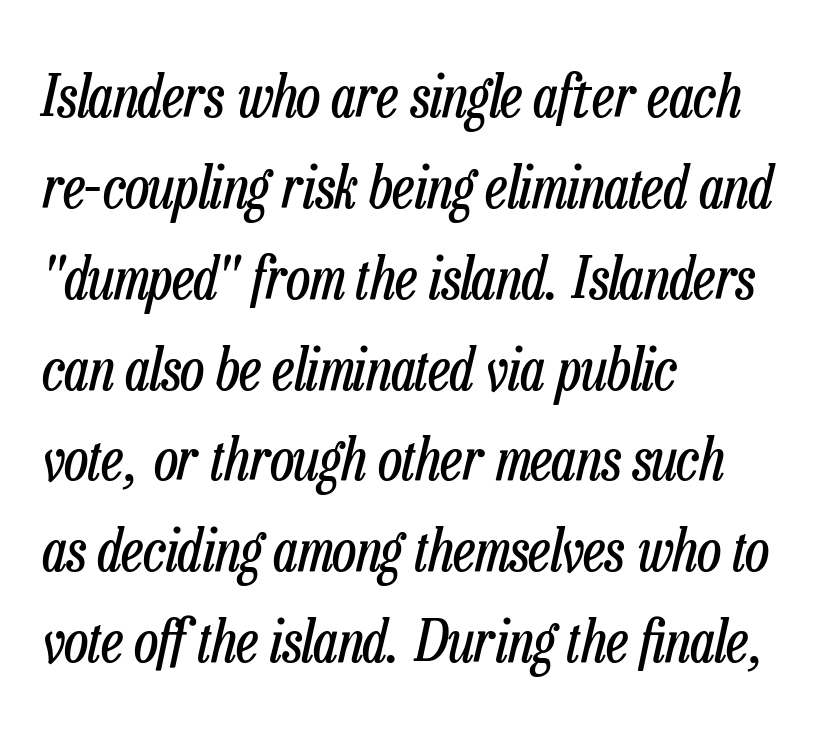
The passage is arranged the way most books set body copy — flush left. Rule under the text: the space is simply empty. Varying glyph widths throughout — classic text-font behaviour. The face used here has a pronounced slope to its letters. A quiet, ordinary-to-light weight characterises the typeface.
